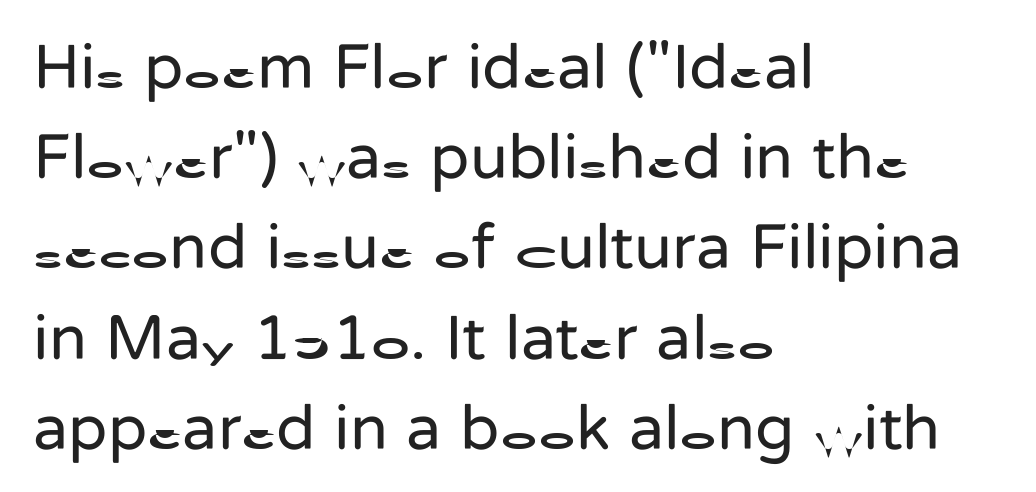
The image shows 64 px regular-weight sans-serif type, upright; set left-aligned, normal line spacing (1.41x), normal letter spacing, not underlined; low stroke contrast and a medium x-height.
